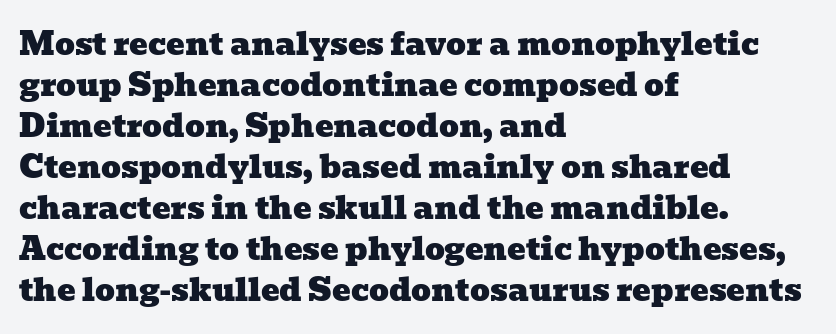
The face used here is proportionally spaced, like ordinary book or web type. Regular leading. In terms of letterspacing, this is plain default setting. Type style note: has serifs.
